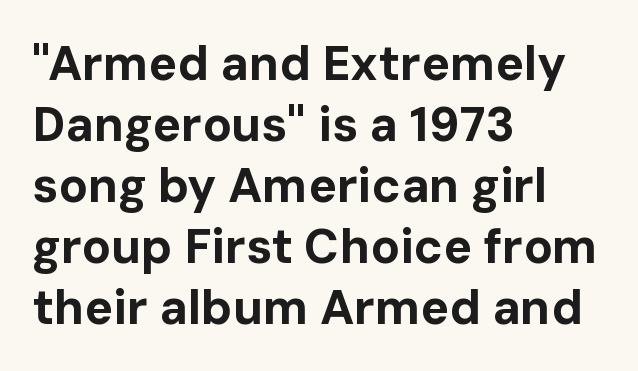
Standard letterfit; no display-style spreading of the glyphs. Heavy, bold letterforms. What kind of face is this? One without serifs — a sans. The lines sit at an ordinary, default distance from one another. The lines are quadded left.
